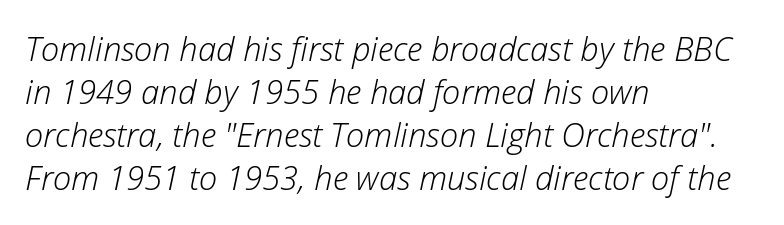
{"italic": "yes", "lean": "right", "slant_degrees": 12, "bold": "no", "weight": "light", "width": "normal", "stroke_contrast": "low", "x_height": "medium", "monospaced": "no", "underline": "no", "align": "left", "line_spacing": "normal", "line_spacing_ratio": 1.3, "letter_spacing": "normal", "letter_spacing_em": 0.0, "glyph_px": 33}
